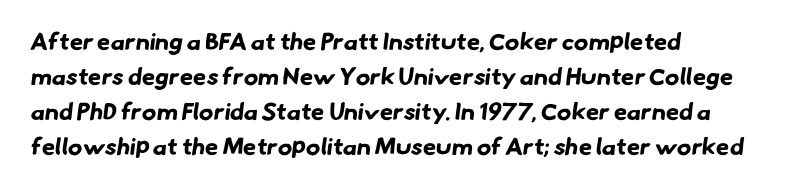
{"bold": "yes", "underline": "no", "align": "left", "line_spacing": "normal", "line_spacing_ratio": 1.46, "letter_spacing": "normal", "letter_spacing_em": 0.0, "glyph_px": 24}
